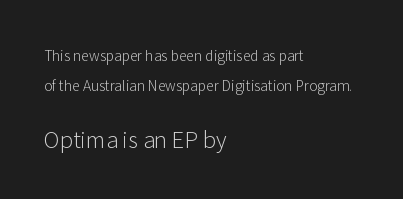
The image shows 22 px text type, upright; set left-aligned, loose line spacing (2.15x), normal letter spacing, not underlined; the second (bottom) block is 1.57x larger.
